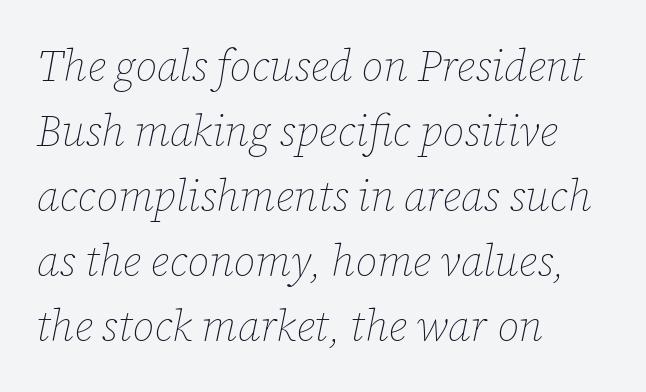
Q: Is the text bold? A: No.
Q: Is the text italic (slanted)? A: Yes, it leans right by about 12 degrees.
Q: Is the text underlined? A: No.
Q: How is the paragraph aligned? A: Left-aligned.
Q: Is the spacing between letters normal or unusually wide? A: Normal.
Q: Is the spacing between lines tight, normal or loose? A: Normal.
Q: Width (condensed, normal, or wide)? A: Normal.
Q: Stroke contrast? A: Low.
Q: x-height? A: Medium.
Q: Monospaced? A: No.
